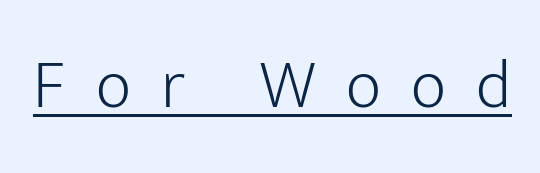
The characters are drawn with everyday or finer stroke widths. The typography opts for an upright posture over an oblique one. These lines are composed in type without serifs. In terms of letterspacing, this is a distinctly airy, spread setting. Looks like regular typesetting: each glyph gets only the width it needs.
